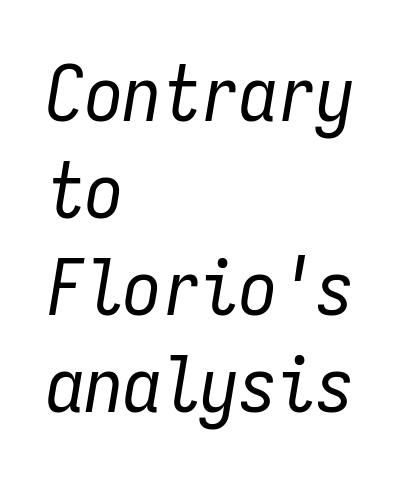
Q: Is the text bold? A: No.
Q: Is the text italic (slanted)? A: Yes, it leans right by about 9 degrees.
Q: Is the text underlined? A: No.
Q: How is the paragraph aligned? A: Left-aligned.
Q: Is the spacing between letters normal or unusually wide? A: Normal.
Q: Is the spacing between lines tight, normal or loose? A: Normal.
Q: Width (condensed, normal, or wide)? A: Condensed.
Q: Stroke contrast? A: Low.
Q: x-height? A: Medium.
Q: Monospaced? A: Yes.
